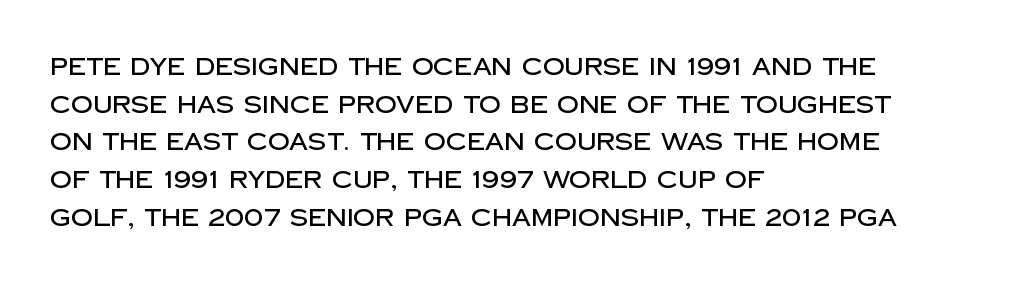
Students, observe: this is what conventionally led text looks like. When letters stand straight like this, we call the style roman or upright. Horizontally, the lines are justified to the leading edge only. The type is set solid horizontally, with unmodified tracking. The baseline area is clear.
